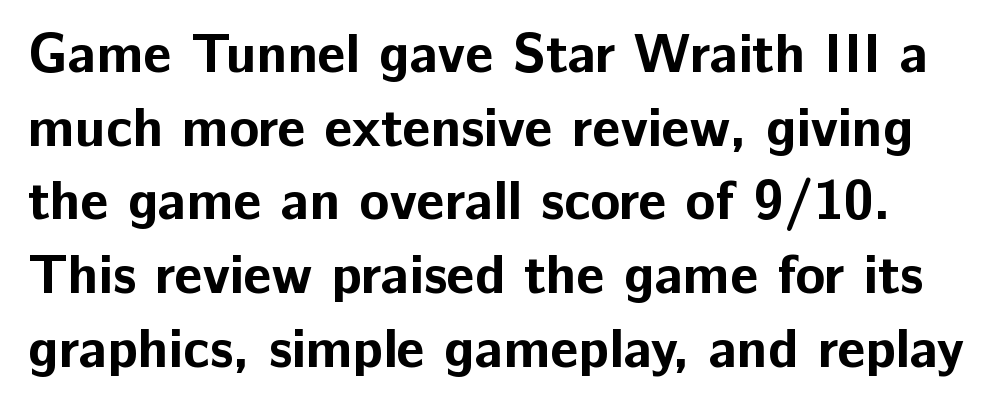
The image shows 55 px bold sans-serif type, upright; set normal line spacing (1.34x), normal letter spacing, not underlined; low stroke contrast and a medium x-height.
